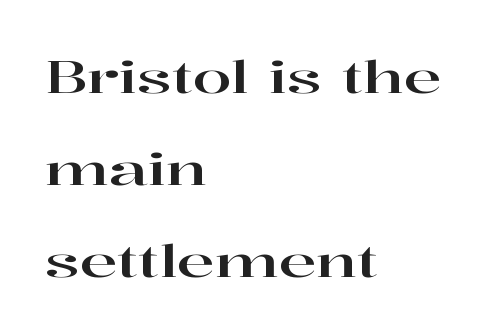
Q: Is the text italic (slanted)? A: No, it is upright.
Q: Is the typeface a serif or a sans-serif typeface? A: Serif.
Q: Is the text underlined? A: No.
Q: How is the paragraph aligned? A: Left-aligned.
Q: Is the spacing between letters normal or unusually wide? A: Normal.
Q: Is the spacing between lines tight, normal or loose? A: Loose.
Q: Width (condensed, normal, or wide)? A: Wide.
Q: Stroke contrast? A: High.
Q: x-height? A: Medium.
Q: Monospaced? A: No.
